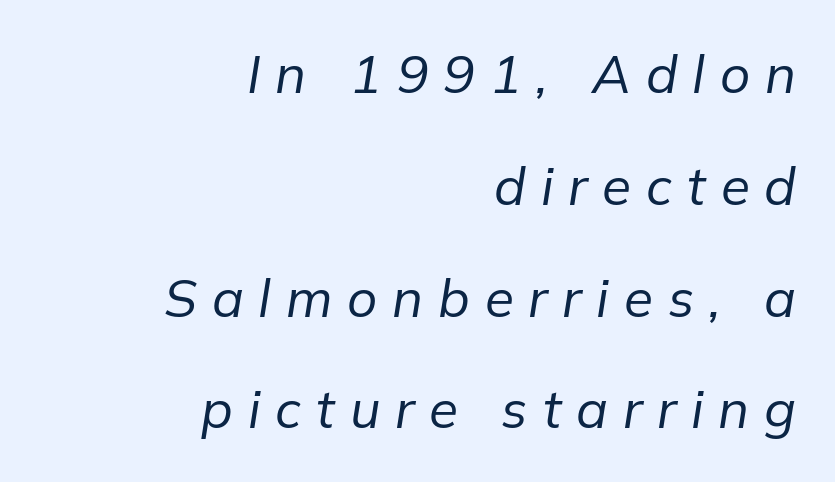
The image shows 53 px regular-weight type, italic (leaning right); set right-aligned, loose line spacing (2.11x), unusually wide letter spacing (+0.28 em), not underlined; low stroke contrast and a medium x-height.
